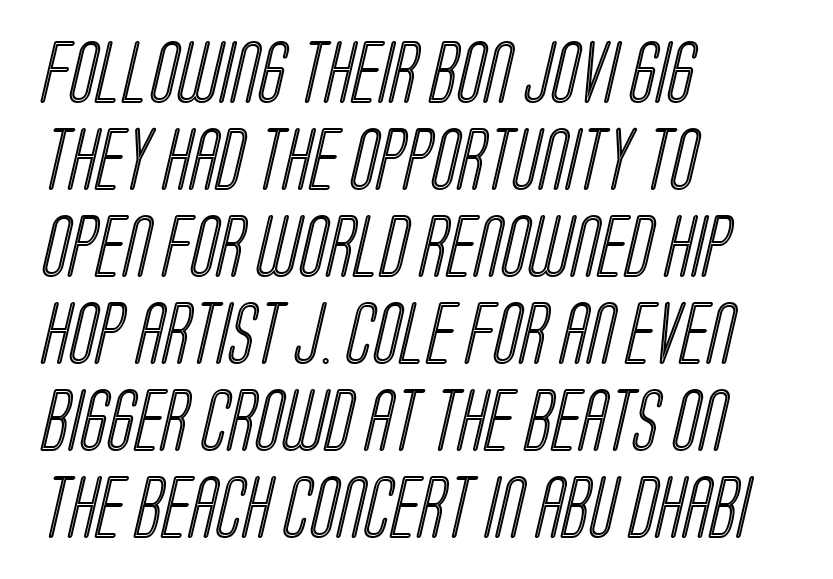
{"width": "condensed", "x_height": "large", "monospaced": "no", "underline": "no", "align": "left", "line_spacing": "normal", "line_spacing_ratio": 1.38, "letter_spacing": "normal", "letter_spacing_em": 0.0, "glyph_px": 63}
